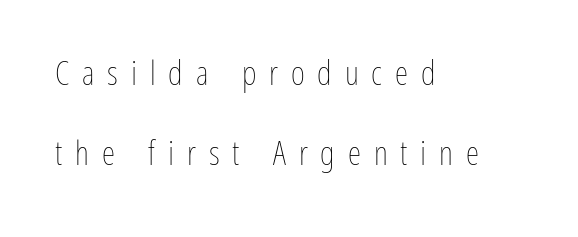
{"italic": "no", "bold": "no", "weight": "thin", "width": "condensed", "stroke_contrast": "low", "x_height": "medium", "monospaced": "no", "underline": "no", "align": "left", "line_spacing": "loose", "line_spacing_ratio": 2.35, "letter_spacing": "wide", "letter_spacing_em": 0.38, "glyph_px": 34}
